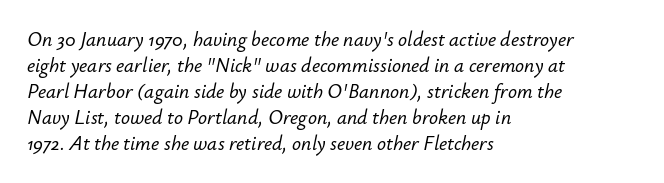
The image shows 20 px text type, italic (leaning right); set left-aligned, normal line spacing (1.3x), normal letter spacing, not underlined.
